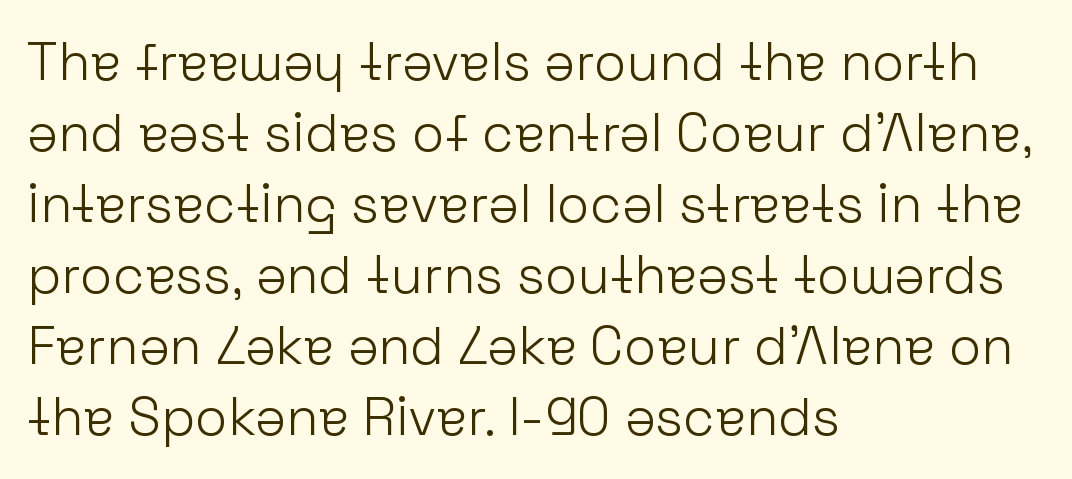
The specimen reads as upright at a glance. The area under the type is left untouched. Notice how descenders clear the ascenders below comfortably — that's standard leading. The letters carry no serifs — their stems end cleanly without finishing strokes.
